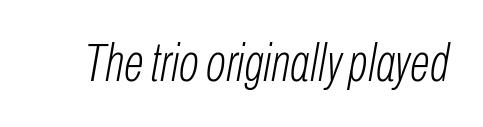
Is the letter spacing exaggerated? No — it looks like the ordinary default. Descenders hang freely into open space. The lettering tilts uniformly, giving the passage an italic look. The letters look calm and open, with moderate or lighter stems. A typesetter would call this proportional, since set widths differ per character.
